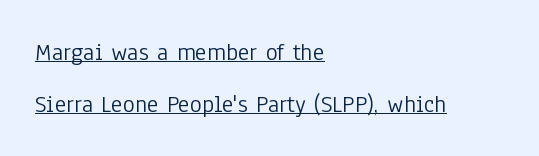
{"italic": "no", "bold": "no", "underline": "yes", "align": "left", "line_spacing": "loose", "line_spacing_ratio": 2.07, "letter_spacing": "normal", "letter_spacing_em": 0.0, "glyph_px": 25}
